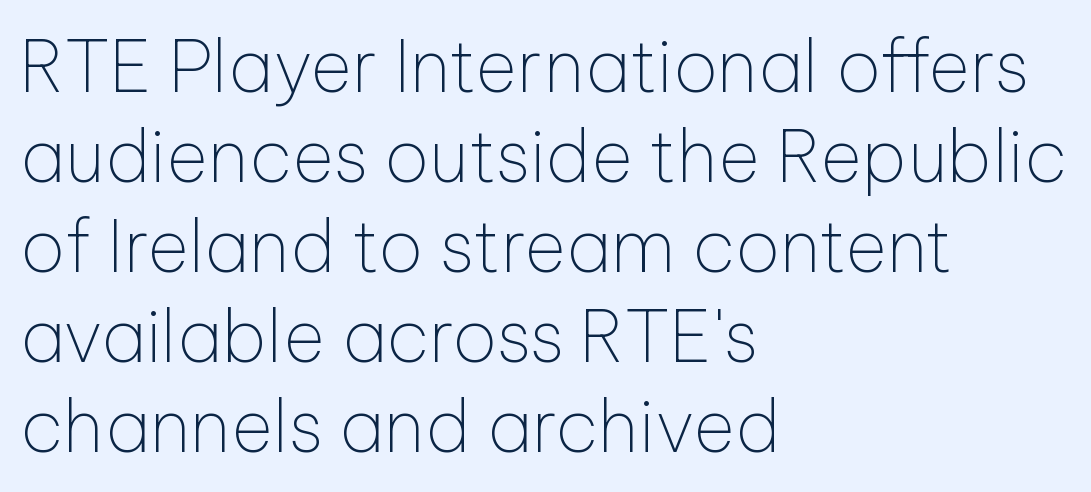
No chunkiness to these letters — they're not bold. Descenders hang freely into open space. It's the straight-up-and-down kind of type. The designer went with a sans here, leaving each stem footless.
